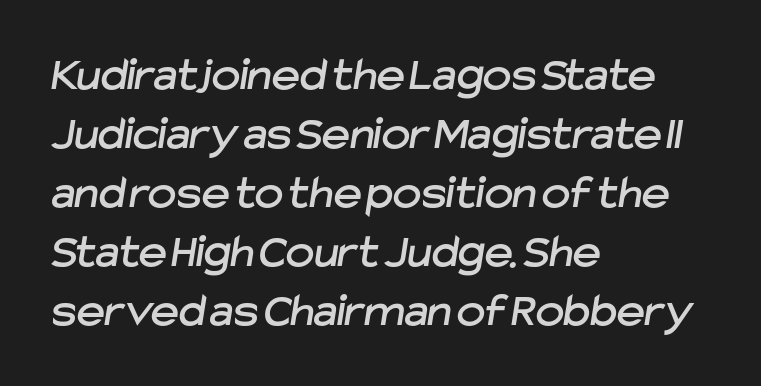
{"serif": "no", "width": "normal", "stroke_contrast": "low", "x_height": "medium", "monospaced": "no", "underline": "no", "align": "left", "line_spacing_ratio": 1.23, "letter_spacing": "normal", "letter_spacing_em": 0.0, "glyph_px": 48}
